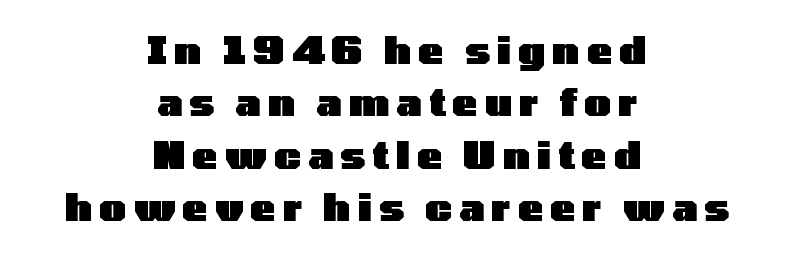
{"serif": "no", "italic": "no", "bold": "yes", "weight": "heavy", "width": "wide", "stroke_contrast": "low", "x_height": "medium", "monospaced": "no", "underline": "no", "align": "center", "line_spacing": "normal", "line_spacing_ratio": 1.38, "glyph_px": 38}
